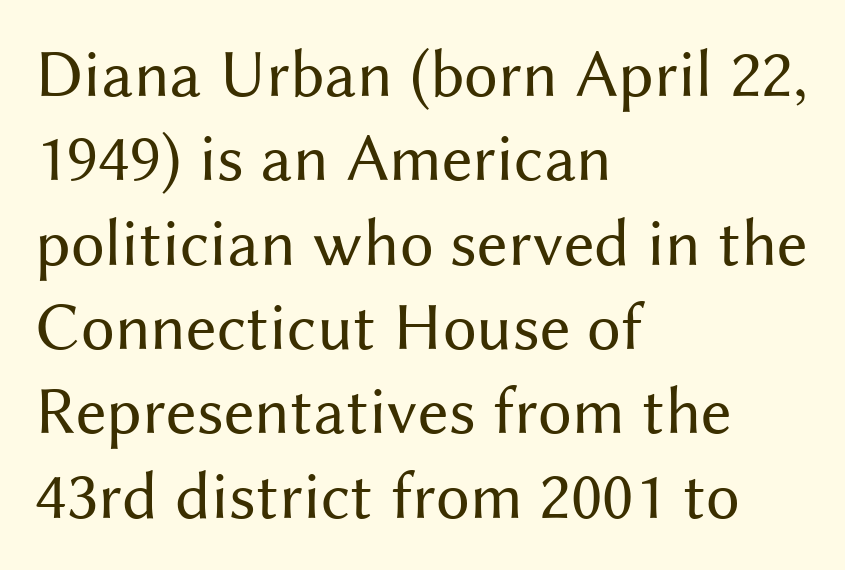
{"serif": "no", "italic": "no", "bold": "no", "weight": "regular", "width": "normal", "stroke_contrast": "medium", "x_height": "medium", "monospaced": "no", "underline": "no", "align": "left", "line_spacing_ratio": 1.24, "letter_spacing": "normal", "letter_spacing_em": 0.0, "glyph_px": 68}
